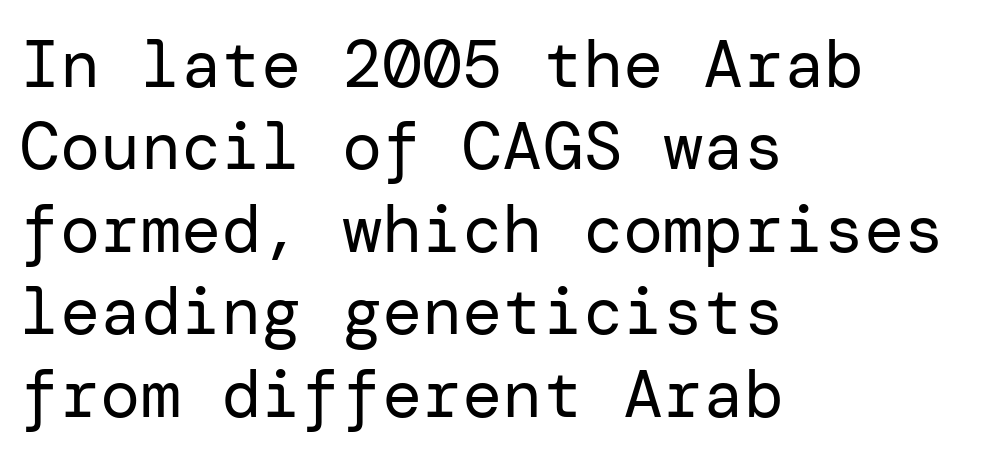
Q: Is the text bold? A: No.
Q: Is the text italic (slanted)? A: No, it is upright.
Q: Is the typeface a serif or a sans-serif typeface? A: Sans-serif.
Q: Is the text underlined? A: No.
Q: How is the paragraph aligned? A: Left-aligned.
Q: Is the spacing between letters normal or unusually wide? A: Normal.
Q: Width (condensed, normal, or wide)? A: Normal.
Q: Stroke contrast? A: Low.
Q: x-height? A: Medium.
